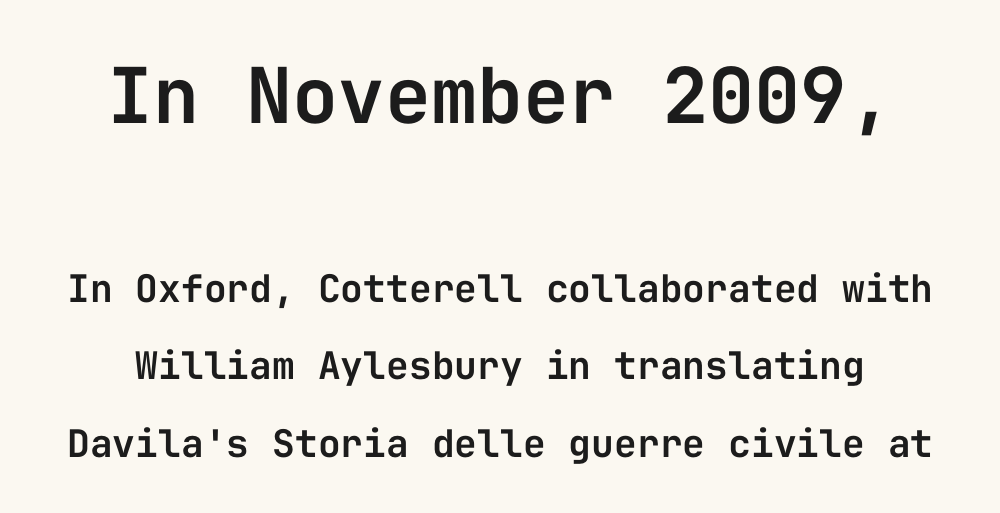
{"serif": "no", "italic": "no", "width": "normal", "stroke_contrast": "low", "x_height": "medium", "monospaced": "yes", "underline": "no", "line_spacing": "loose", "line_spacing_ratio": 2.04, "letter_spacing": "normal", "letter_spacing_em": 0.0, "larger_block": "first", "size_ratio": 2.03, "glyph_px": 77}
